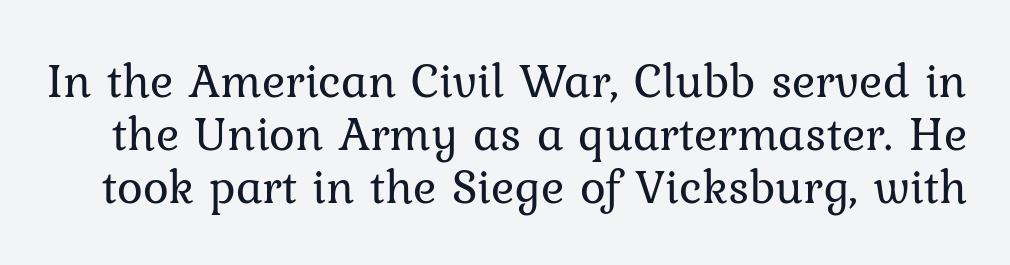
The image shows 49 px regular-weight serif type, upright; set tight line spacing (1.08x), normal letter spacing, not underlined; low stroke contrast and a medium x-height.
